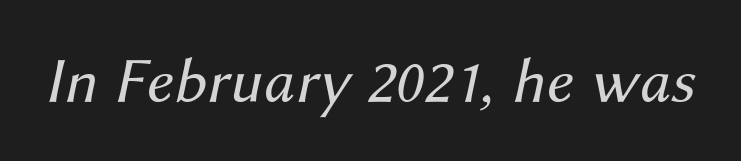
{"italic": "yes", "lean": "right", "slant_degrees": 12, "bold": "no", "weight": "regular", "width": "normal", "stroke_contrast": "medium", "x_height": "medium", "monospaced": "no", "underline": "no", "letter_spacing": "normal", "letter_spacing_em": 0.0, "glyph_px": 65}
